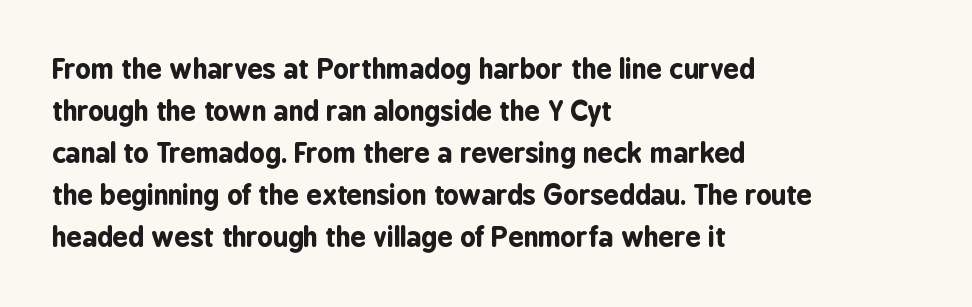
Nothing unusual about the tracking: characters are spaced as the font intends. Layout note: lines flush left. Does the lettering tilt? It doesn't — this is upright. The characters look thick and weighty, a clear bold. If you measured baseline to baseline, you'd find a middling distance. Underlining? Definitely not there.
